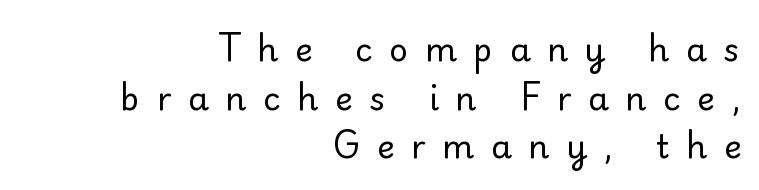
The image shows 33 px regular-weight serif type, upright; set right-aligned, normal line spacing (1.47x), unusually wide letter spacing (+0.5 em), not underlined; low stroke contrast and a small x-height.
